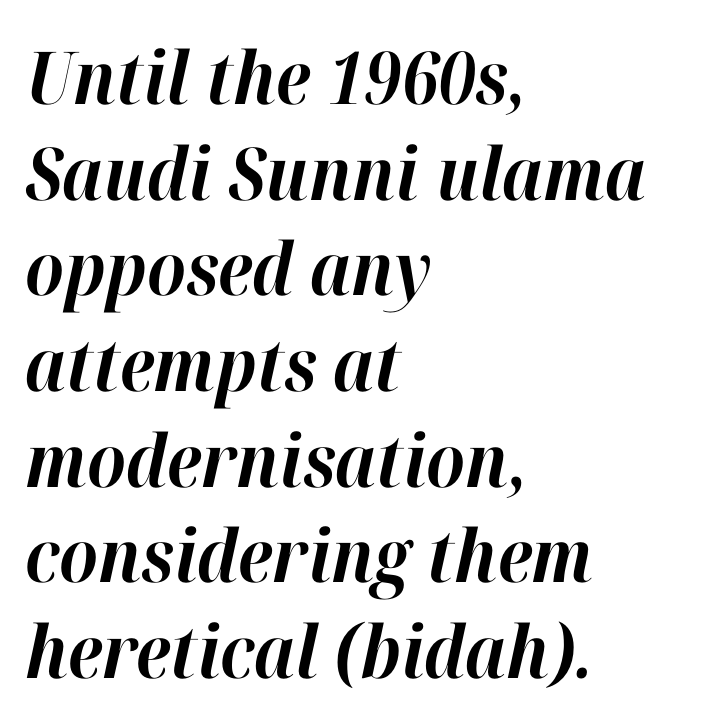
The glyphs look as if they've been sheared to an angle. The rendering uses natural spacing where letterforms have individual widths. These lines carry a lot of weight — the face is fully bold. The horizontal fit of the characters is conventional and even. Letters rest on an invisible, unmarked baseline.
